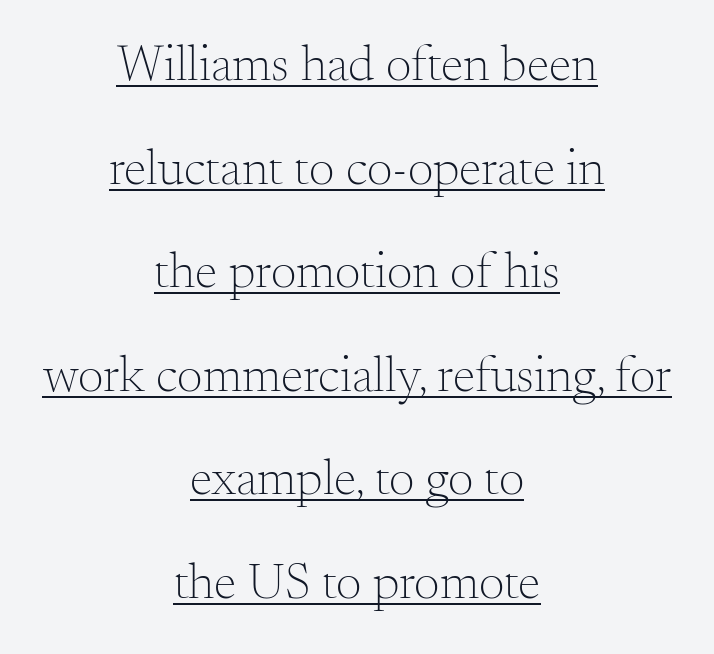
Compared with typical paragraphs, the rows here are farther apart. Does a line run under the words? Yes, clearly. The letters carry serifs — small finishing strokes at the ends of their stems. Do the letters lean? They stand straight. Each word holds together tightly as a unit, with standard inter-letter gaps. A student would call this center alignment; a typographer would say set centered.
